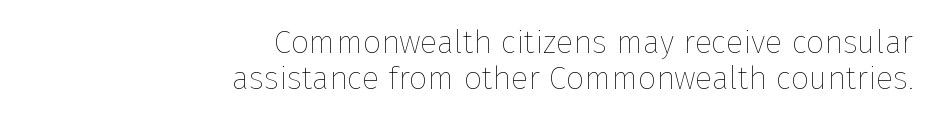
The image shows 32 px thin type, upright; set right-aligned, tight line spacing (1.14x), normal letter spacing, not underlined; low stroke contrast and a medium x-height.
